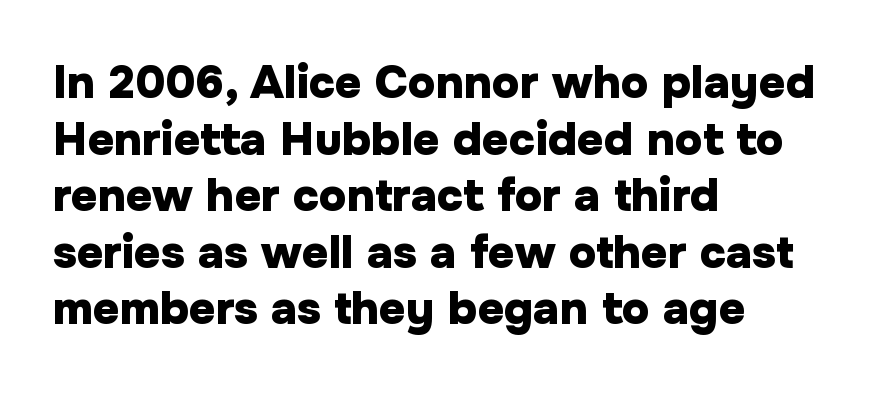
Q: Is the text bold? A: Yes.
Q: Is the text italic (slanted)? A: No, it is upright.
Q: Is the typeface a serif or a sans-serif typeface? A: Sans-serif.
Q: Is the text underlined? A: No.
Q: How is the paragraph aligned? A: Left-aligned.
Q: Is the spacing between letters normal or unusually wide? A: Normal.
Q: Width (condensed, normal, or wide)? A: Normal.
Q: Stroke contrast? A: Low.
Q: x-height? A: Medium.
Q: Monospaced? A: No.
